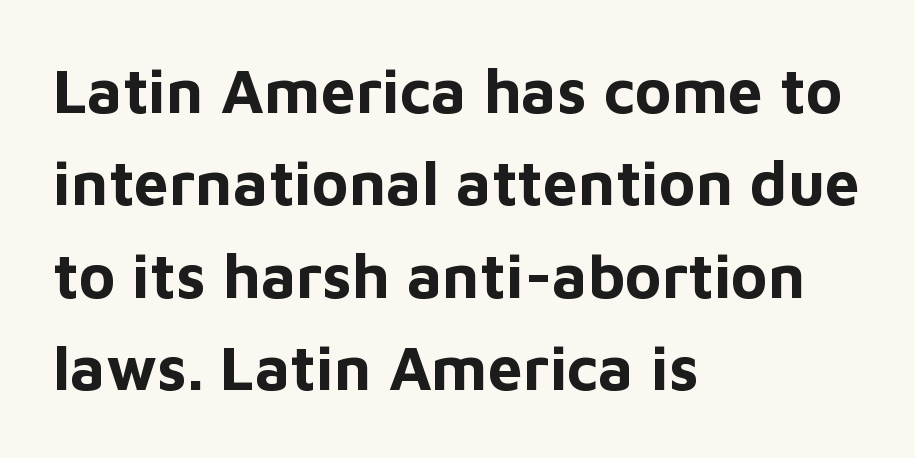
The image shows 62 px bold sans-serif type, upright; set left-aligned, normal line spacing (1.49x), normal letter spacing, not underlined; low stroke contrast and a medium x-height.
